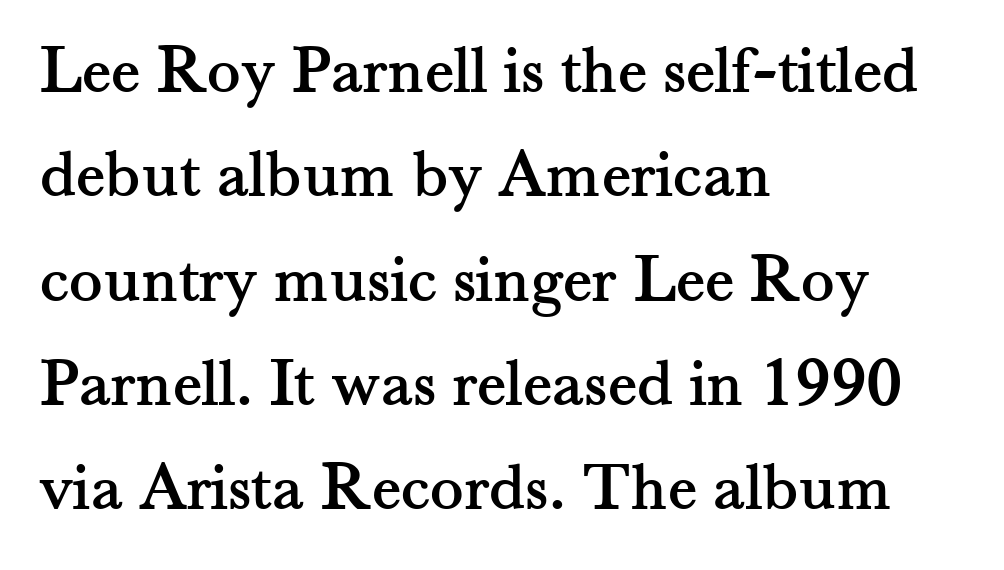
Q: Is the text italic (slanted)? A: No, it is upright.
Q: Is the typeface a serif or a sans-serif typeface? A: Serif.
Q: Is the text underlined? A: No.
Q: How is the paragraph aligned? A: Left-aligned.
Q: Is the spacing between letters normal or unusually wide? A: Normal.
Q: Is the spacing between lines tight, normal or loose? A: Normal.
Q: Width (condensed, normal, or wide)? A: Normal.
Q: Stroke contrast? A: Medium.
Q: x-height? A: Small.
Q: Monospaced? A: No.
